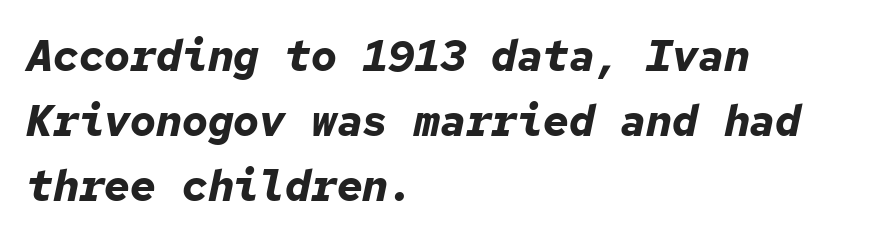
{"italic": "yes", "lean": "right", "slant_degrees": 12, "bold": "yes", "weight": "bold", "width": "normal", "stroke_contrast": "low", "x_height": "medium", "monospaced": "yes", "underline": "no", "align": "left", "line_spacing": "normal", "line_spacing_ratio": 1.51, "letter_spacing": "normal", "letter_spacing_em": 0.0, "glyph_px": 43}
